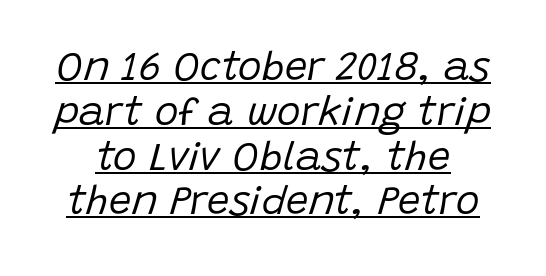
{"italic": "yes", "lean": "right", "slant_degrees": 15, "bold": "no", "weight": "regular", "width": "normal", "stroke_contrast": "low", "x_height": "large", "monospaced": "no", "underline": "yes", "line_spacing": "tight", "line_spacing_ratio": 1.12, "letter_spacing": "normal", "letter_spacing_em": 0.0, "glyph_px": 40}
